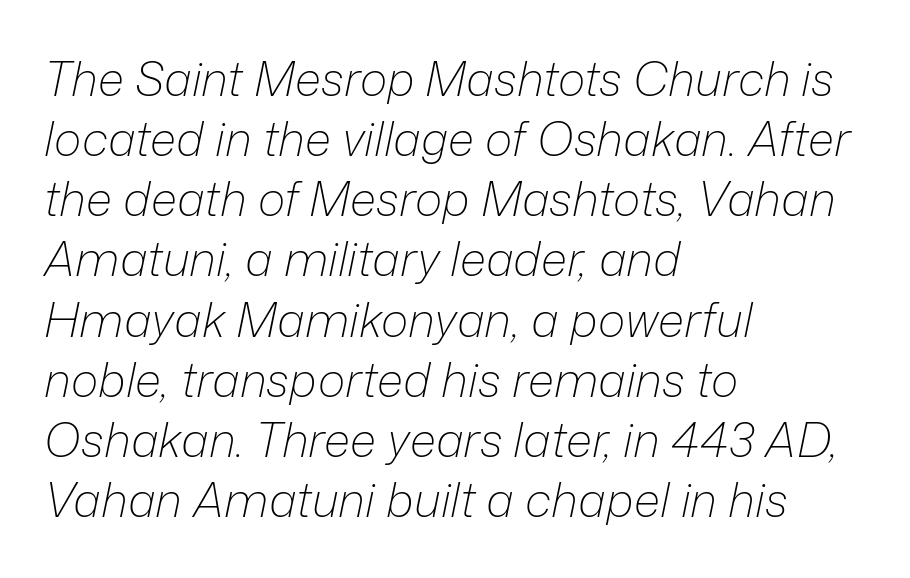
{"italic": "yes", "lean": "right", "slant_degrees": 12, "bold": "no", "weight": "light", "width": "normal", "stroke_contrast": "low", "x_height": "medium", "monospaced": "no", "underline": "no", "align": "left", "line_spacing": "normal", "line_spacing_ratio": 1.28, "letter_spacing": "normal", "letter_spacing_em": 0.0, "glyph_px": 47}
